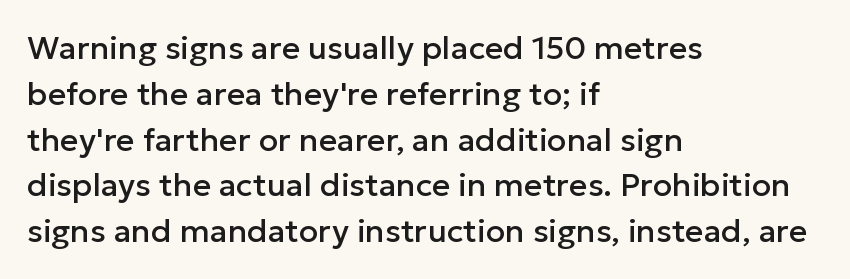
Q: Is the text italic (slanted)? A: No, it is upright.
Q: Is the typeface a serif or a sans-serif typeface? A: Sans-serif.
Q: Is the text underlined? A: No.
Q: How is the paragraph aligned? A: Left-aligned.
Q: Is the spacing between letters normal or unusually wide? A: Normal.
Q: Is the spacing between lines tight, normal or loose? A: Normal.
Q: Width (condensed, normal, or wide)? A: Normal.
Q: Stroke contrast? A: Low.
Q: x-height? A: Medium.
Q: Monospaced? A: No.
